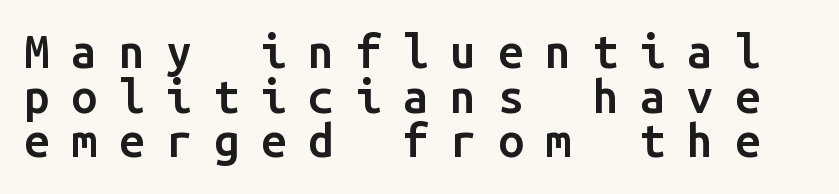
The image shows 46 px semibold sans-serif type, upright, monospaced; set tight line spacing (0.97x), unusually wide letter spacing (+0.47 em), not underlined; low stroke contrast and a medium x-height.
